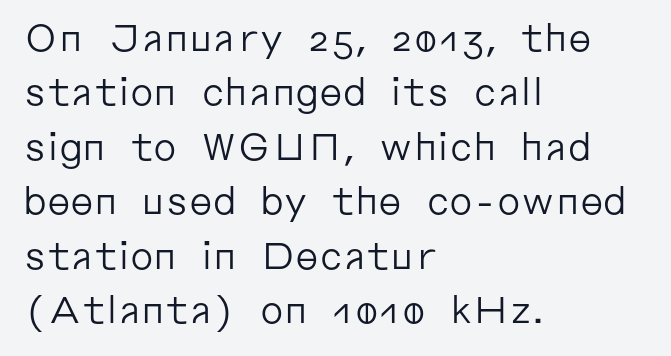
{"serif": "no", "italic": "no", "bold": "no", "weight": "regular", "width": "normal", "stroke_contrast": "low", "x_height": "medium", "monospaced": "no", "underline": "no", "align": "left", "line_spacing": "normal", "line_spacing_ratio": 1.47, "letter_spacing": "normal", "letter_spacing_em": 0.0, "glyph_px": 37}
